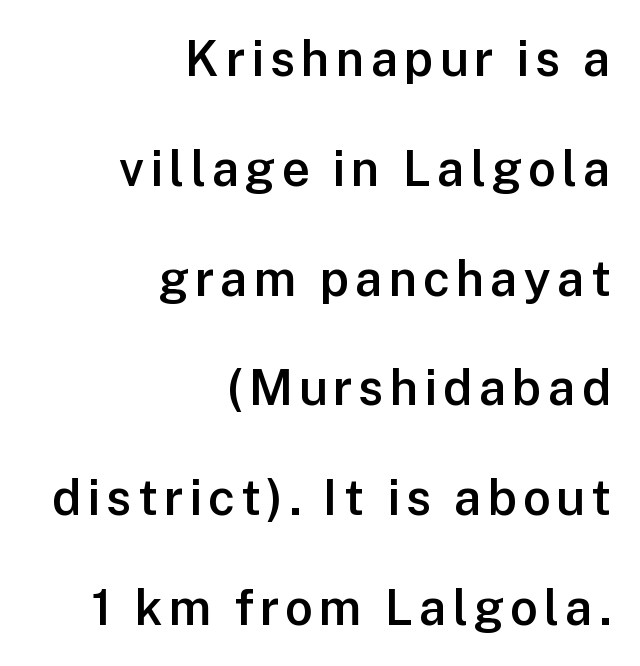
The image shows 49 px semibold sans-serif type, upright; set right-aligned, loose line spacing (2.24x), not underlined; low stroke contrast and a medium x-height.
